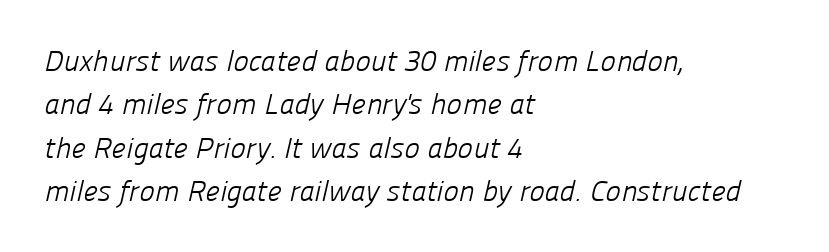
{"serif": "no", "bold": "no", "weight": "light", "width": "normal", "stroke_contrast": "low", "x_height": "medium", "monospaced": "no", "underline": "no", "align": "left", "line_spacing": "normal", "line_spacing_ratio": 1.5, "letter_spacing": "normal", "letter_spacing_em": 0.0, "glyph_px": 29}
